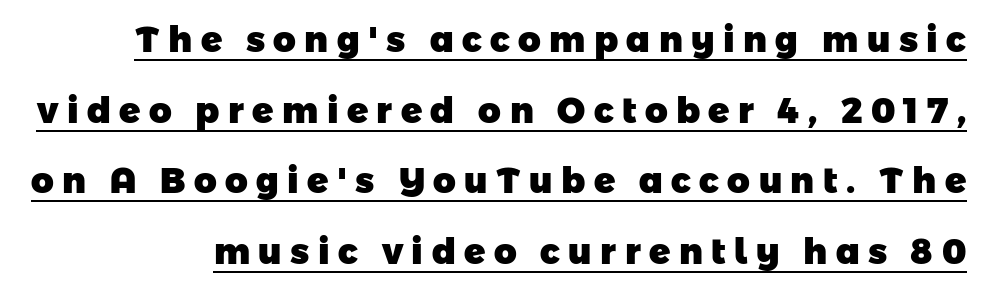
{"serif": "no", "bold": "yes", "weight": "heavy", "width": "normal", "stroke_contrast": "low", "x_height": "medium", "monospaced": "no", "underline": "yes", "line_spacing": "loose", "line_spacing_ratio": 2.02, "letter_spacing": "wide", "letter_spacing_em": 0.24, "glyph_px": 35}
